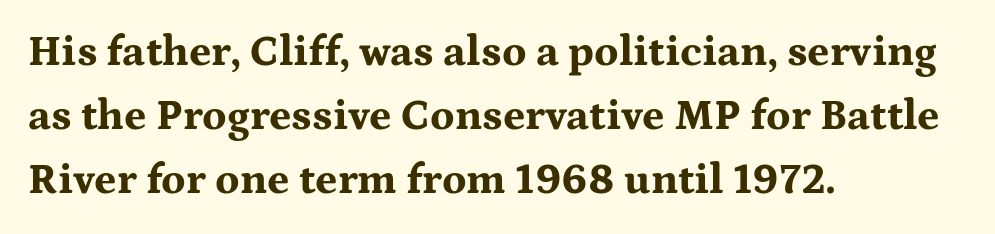
{"serif": "yes", "italic": "no", "bold": "yes", "weight": "bold", "width": "wide", "stroke_contrast": "medium", "x_height": "medium", "monospaced": "no", "underline": "no", "align": "left", "line_spacing": "normal", "line_spacing_ratio": 1.49, "letter_spacing": "normal", "letter_spacing_em": 0.0, "glyph_px": 43}
